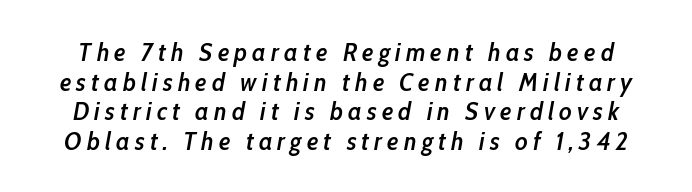
The typesetting leans somewhat heavy: a semibold. When letters slant like this, we call the style italic. If you measured baseline to baseline, you'd find a short distance. The strip under each line holds only bare page. Is the letter spacing exaggerated? Yes — the characters are pushed far apart.
